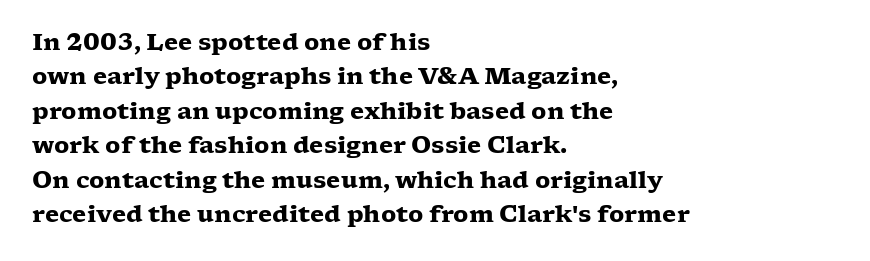
{"italic": "no", "bold": "yes", "underline": "no", "align": "left", "line_spacing": "normal", "line_spacing_ratio": 1.5, "letter_spacing": "normal", "letter_spacing_em": 0.0, "glyph_px": 23}
